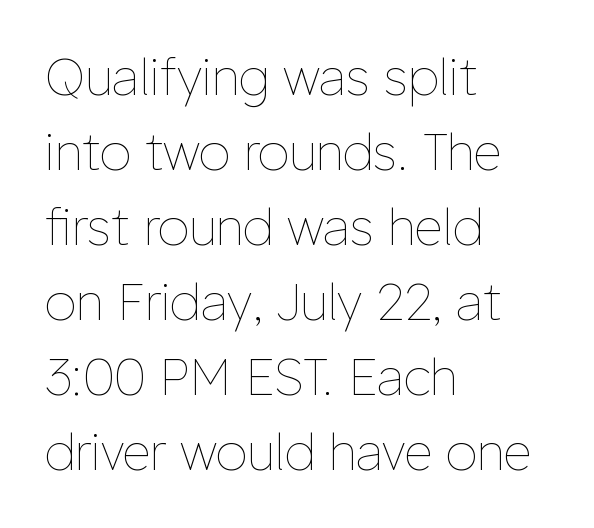
Q: Is the text bold? A: No.
Q: Is the text italic (slanted)? A: No, it is upright.
Q: Is the text underlined? A: No.
Q: How is the paragraph aligned? A: Left-aligned.
Q: Is the spacing between letters normal or unusually wide? A: Normal.
Q: Is the spacing between lines tight, normal or loose? A: Normal.
Q: Width (condensed, normal, or wide)? A: Normal.
Q: Stroke contrast? A: Low.
Q: x-height? A: Medium.
Q: Monospaced? A: No.
